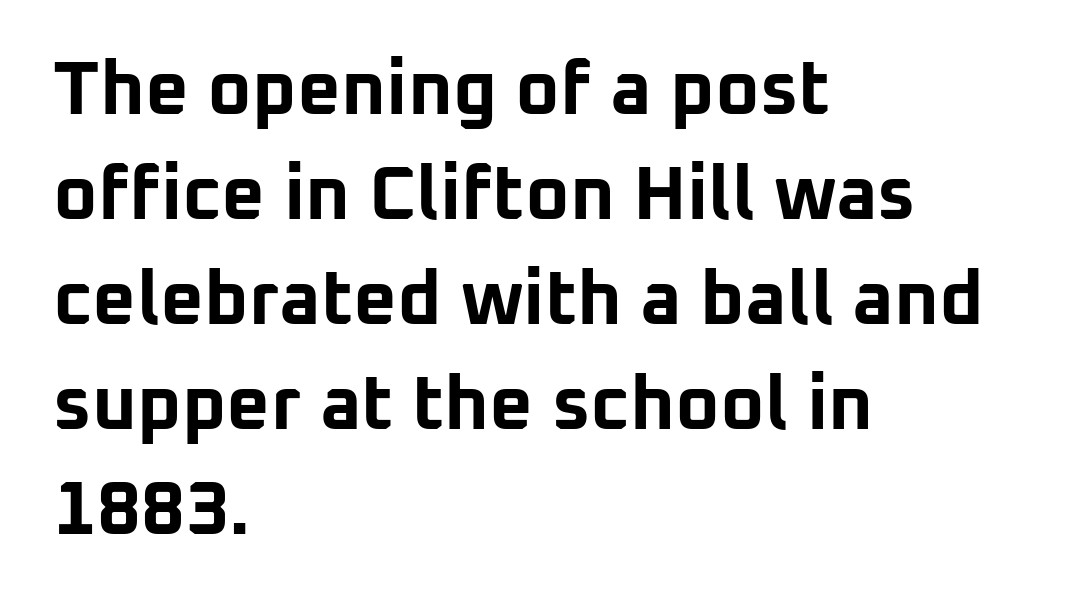
The image shows 76 px bold sans-serif type, upright; set left-aligned, normal line spacing (1.38x), normal letter spacing, not underlined; low stroke contrast and a medium x-height.
